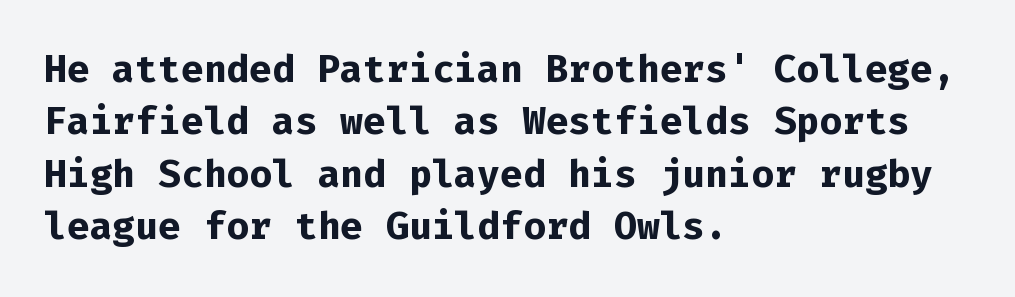
Q: Is the text bold? A: Yes.
Q: Is the text italic (slanted)? A: No, it is upright.
Q: Is the typeface a serif or a sans-serif typeface? A: Sans-serif.
Q: Is the text underlined? A: No.
Q: How is the paragraph aligned? A: Left-aligned.
Q: Is the spacing between letters normal or unusually wide? A: Normal.
Q: Is the spacing between lines tight, normal or loose? A: Normal.
Q: Width (condensed, normal, or wide)? A: Normal.
Q: Stroke contrast? A: Low.
Q: x-height? A: Medium.
Q: Monospaced? A: Yes.
